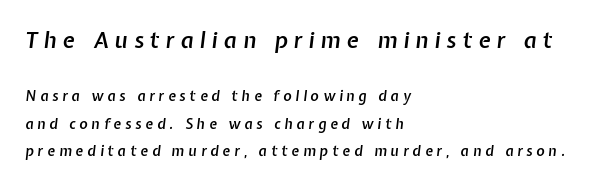
Q: Is the text bold? A: Semi-bold.
Q: Is the text italic (slanted)? A: Yes, it leans right by about 7 degrees.
Q: Is the text underlined? A: No.
Q: How is the paragraph aligned? A: Left-aligned.
Q: Is the spacing between letters normal or unusually wide? A: Unusually wide.
Q: Is the spacing between lines tight, normal or loose? A: Loose.
Q: Which block of text is set in a larger size, the first (top) or the second (bottom)? A: The first (top) one.
